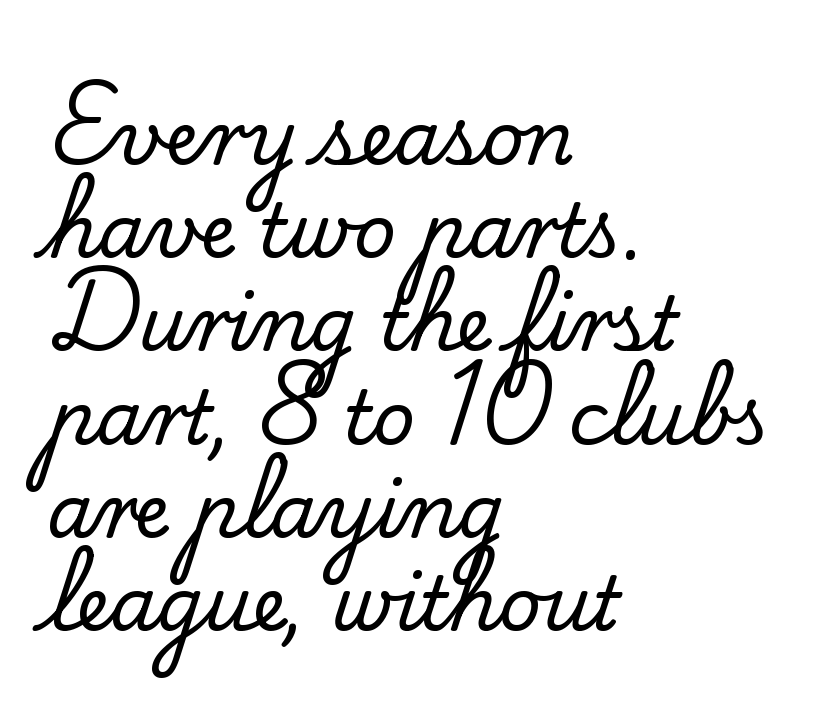
Short and long lines alike share a common starting point at left. This sample uses plain, unmodified letter spacing. Is there much room between lines? A standard amount, neither cramped nor airy.
